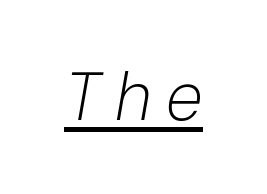
Q: Is the text bold? A: No.
Q: Is the text italic (slanted)? A: Yes, it leans right by about 10 degrees.
Q: Is the text underlined? A: Yes.
Q: Is the spacing between letters normal or unusually wide? A: Unusually wide.
Q: Width (condensed, normal, or wide)? A: Normal.
Q: Stroke contrast? A: Low.
Q: x-height? A: Medium.
Q: Monospaced? A: No.
